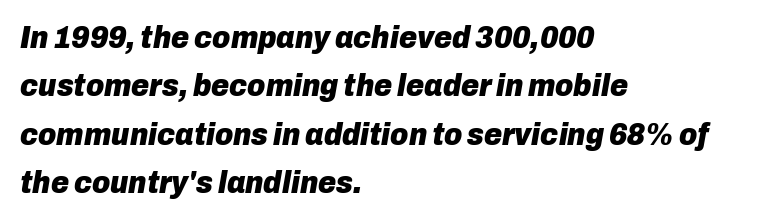
{"italic": "yes", "lean": "right", "slant_degrees": 10, "bold": "yes", "weight": "heavy", "width": "normal", "stroke_contrast": "low", "x_height": "medium", "monospaced": "no", "underline": "no", "align": "left", "line_spacing": "normal", "line_spacing_ratio": 1.56, "letter_spacing": "normal", "letter_spacing_em": 0.0, "glyph_px": 31}
